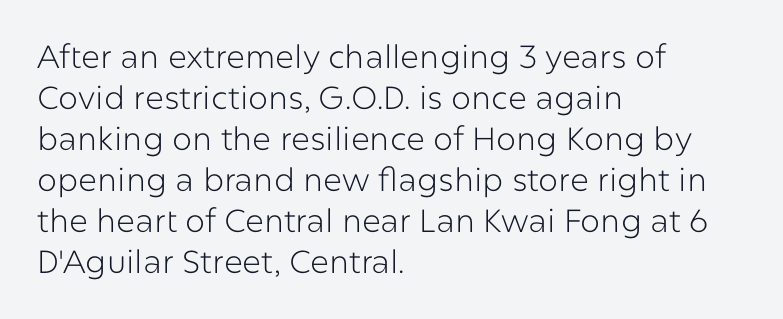
The cut favours lightness, reaching ordinary text weight at its darkest. How would I describe the line gaps? Plain and ordinary. Layout note: lines flush left. Unlike italic type, these characters show no tilt at all. The rendering uses natural spacing where letterforms have individual widths.
